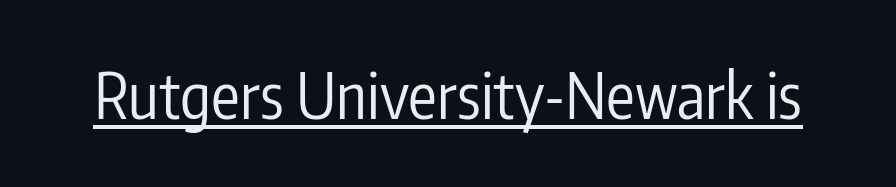
The image shows 64 px regular-weight, condensed sans-serif type, upright; set normal letter spacing, underlined; low stroke contrast and a medium x-height.
